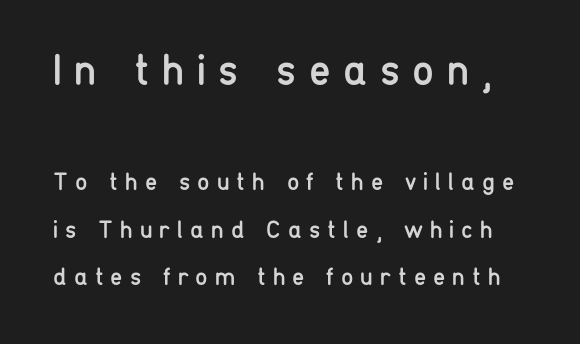
{"serif": "no", "italic": "no", "bold": "no", "weight": "regular", "width": "condensed", "stroke_contrast": "low", "x_height": "medium", "monospaced": "no", "underline": "no", "line_spacing_ratio": 1.89, "letter_spacing": "wide", "letter_spacing_em": 0.28, "larger_block": "first", "size_ratio": 1.76, "glyph_px": 44}
